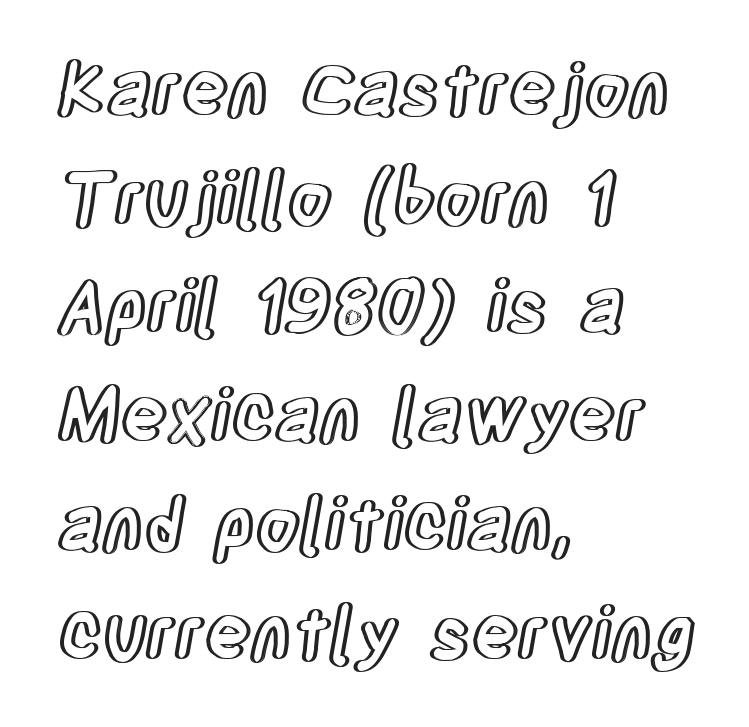
The image shows 72 px condensed type; set left-aligned, normal line spacing (1.51x), normal letter spacing, not underlined; a large x-height.
